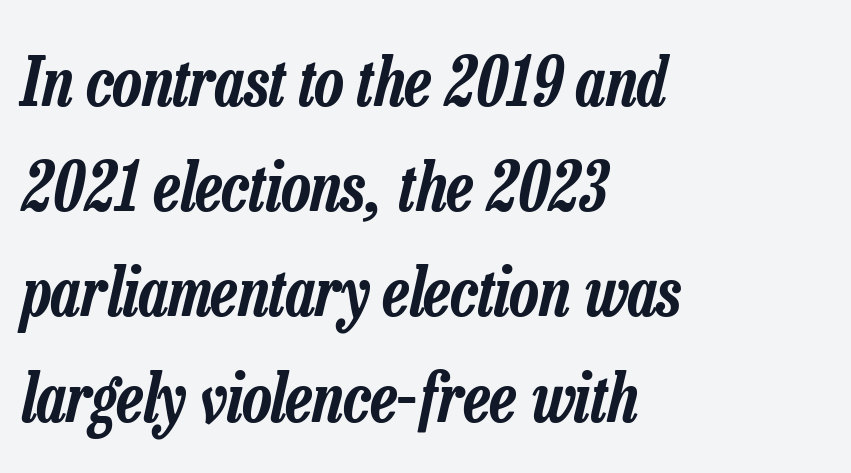
{"italic": "yes", "lean": "right", "slant_degrees": 13, "width": "condensed", "stroke_contrast": "low", "x_height": "medium", "monospaced": "no", "underline": "no", "align": "left", "line_spacing": "normal", "line_spacing_ratio": 1.57, "letter_spacing": "normal", "letter_spacing_em": 0.0, "glyph_px": 67}
